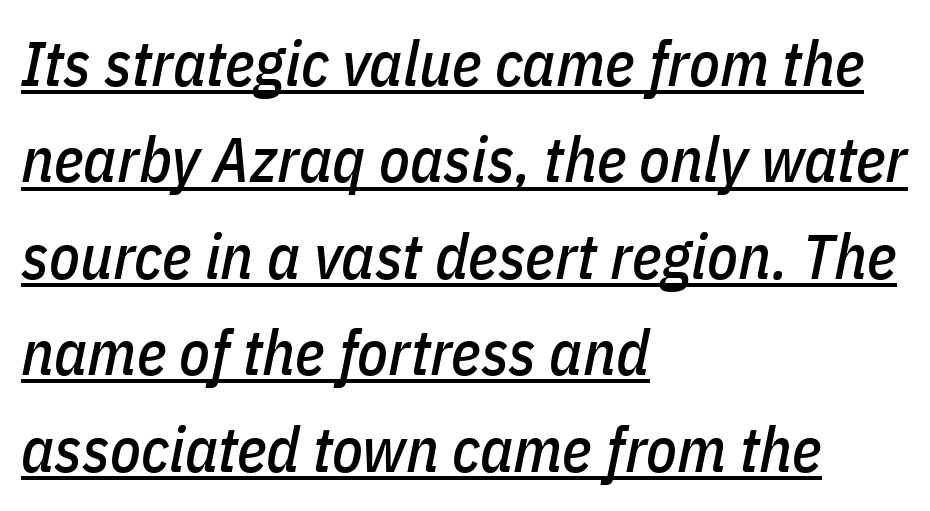
Q: Is the text italic (slanted)? A: Yes, it leans right by about 11 degrees.
Q: Is the text underlined? A: Yes.
Q: How is the paragraph aligned? A: Left-aligned.
Q: Is the spacing between letters normal or unusually wide? A: Normal.
Q: Is the spacing between lines tight, normal or loose? A: Normal.
Q: Width (condensed, normal, or wide)? A: Condensed.
Q: Stroke contrast? A: Low.
Q: x-height? A: Medium.
Q: Monospaced? A: No.
